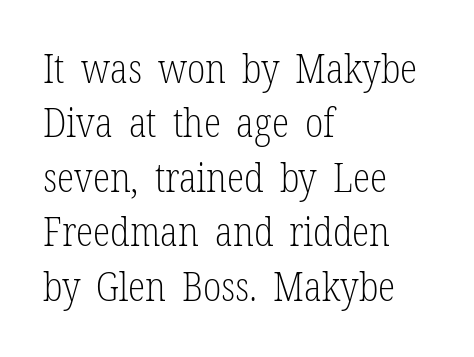
Notice how the stems are strictly vertical — no italics here. Layout note: lines flush left. No extra tracking has been applied to these lines. These lines are composed in type with serifs. The specimen omits any rule beneath the text block's lines. The block of text has a typical density, with ordinary space between rows.
